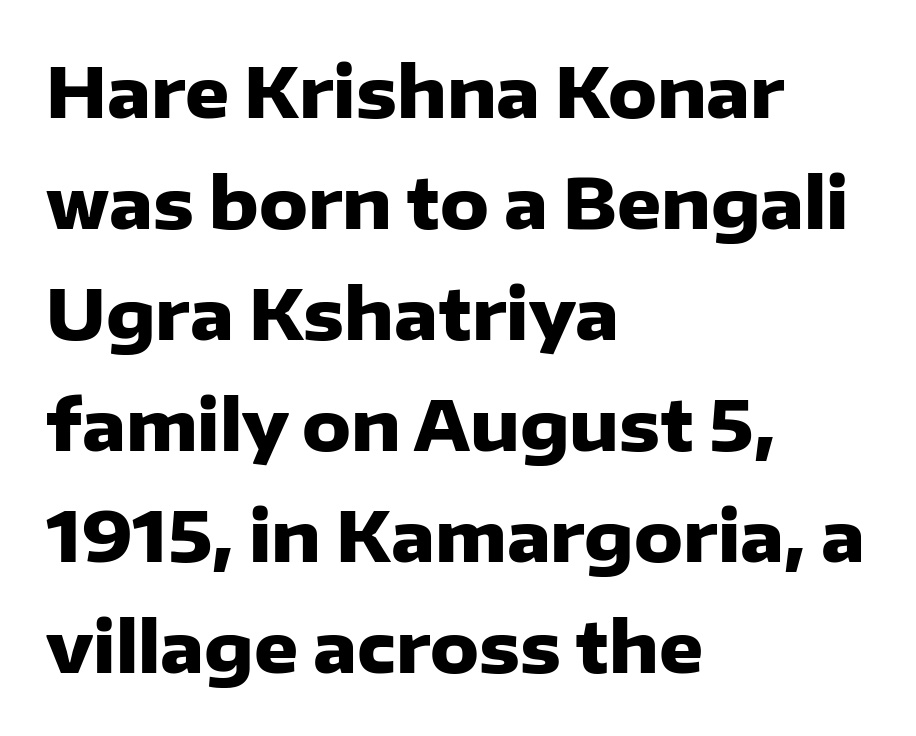
{"serif": "no", "italic": "no", "bold": "yes", "weight": "heavy", "width": "normal", "stroke_contrast": "low", "x_height": "medium", "monospaced": "no", "underline": "no", "align": "left", "line_spacing": "normal", "line_spacing_ratio": 1.61, "letter_spacing": "normal", "letter_spacing_em": 0.0, "glyph_px": 69}
